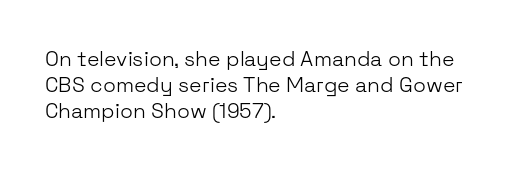
The image shows 21 px text type, upright; set left-aligned, normal line spacing (1.25x), normal letter spacing, not underlined.
